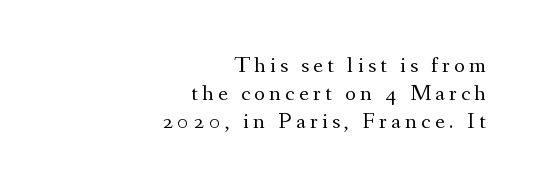
The image shows 23 px text type, upright; set right-aligned, line spacing 1.22x, not underlined.
